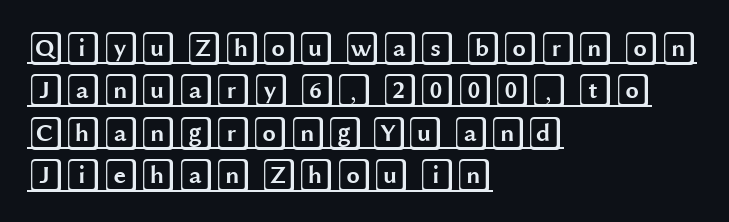
The image shows 34 px wide type, upright; set left-aligned, normal line spacing (1.25x), normal letter spacing, underlined; a large x-height.
